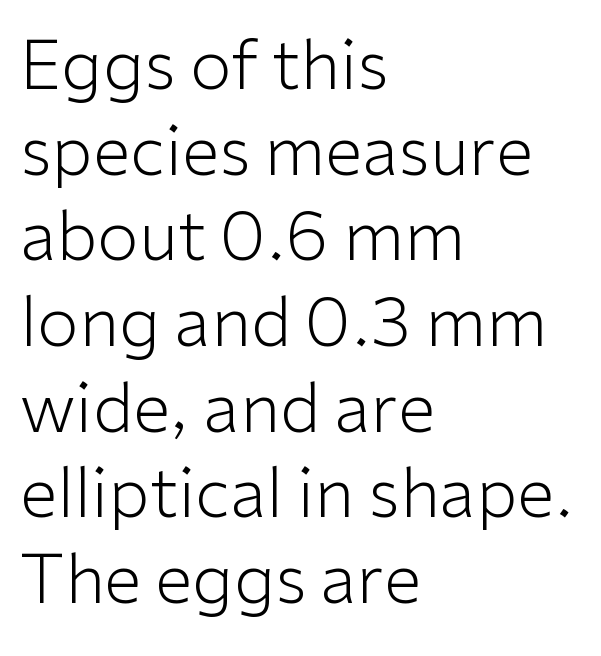
{"serif": "no", "italic": "no", "bold": "no", "weight": "light", "width": "normal", "stroke_contrast": "low", "x_height": "medium", "monospaced": "no", "underline": "no", "align": "left", "line_spacing": "normal", "line_spacing_ratio": 1.26, "letter_spacing": "normal", "letter_spacing_em": 0.0, "glyph_px": 68}
